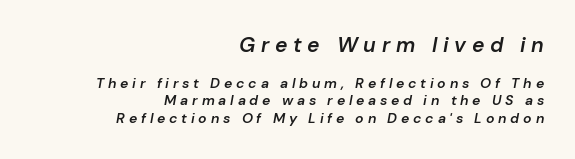
Notice how the passage keeps a crisp vertical edge on the right only. Each glyph is drawn with semibold strokes, heavier than normal yet not fully bold. Which chunk is bigger? The first one — the top block dwarfs the bottom. Tracking here is generous; glyphs stand well apart from one another. The string is rendered with underlining switched off. The glyphs look as if they've been sheared to an angle.
